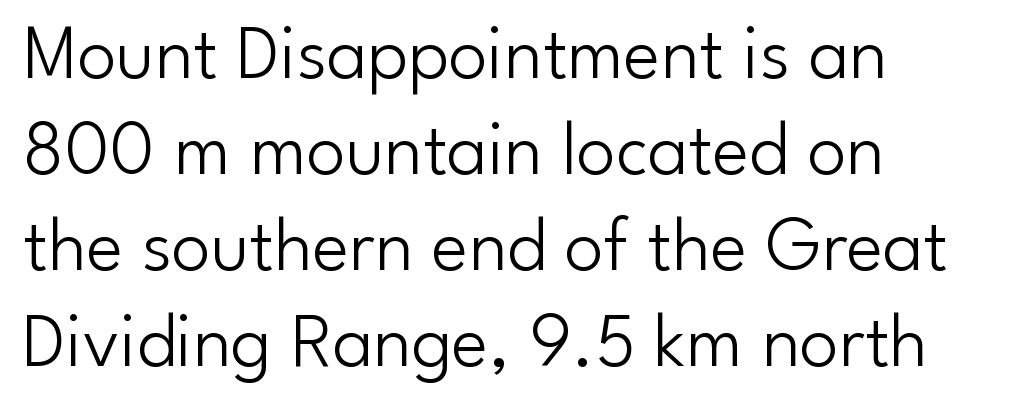
The image shows 78 px light sans-serif type, upright; set left-aligned, line spacing 1.23x, normal letter spacing, not underlined; low stroke contrast and a small x-height.
